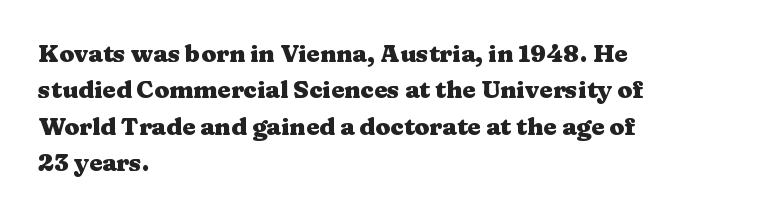
The designer left line spacing at the default. The horizontal fit of the characters is conventional and even. The specimen reads as upright at a glance. The passage shown is not underscored anywhere. The letters are bold, with thick, heavy strokes.
